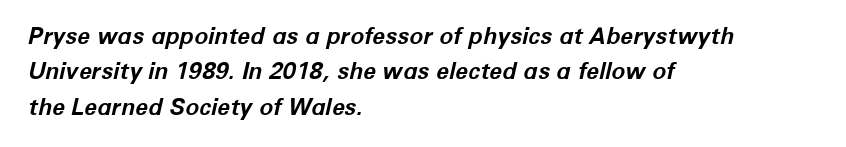
Q: Is the text bold? A: Yes.
Q: Is the text italic (slanted)? A: Yes, it leans right by about 12 degrees.
Q: Is the text underlined? A: No.
Q: How is the paragraph aligned? A: Left-aligned.
Q: Is the spacing between letters normal or unusually wide? A: Normal.
Q: Is the spacing between lines tight, normal or loose? A: Normal.
